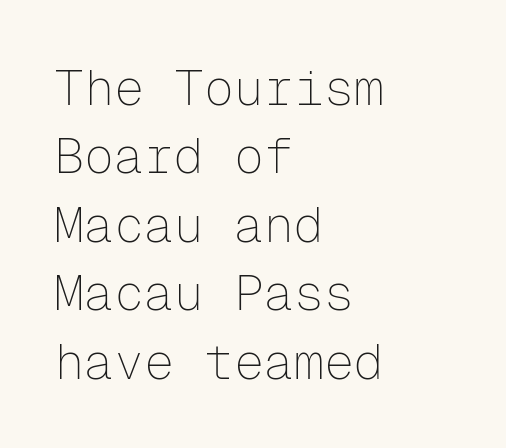
Q: Is the text bold? A: No.
Q: Is the text italic (slanted)? A: No, it is upright.
Q: Is the typeface a serif or a sans-serif typeface? A: Sans-serif.
Q: Is the text underlined? A: No.
Q: How is the paragraph aligned? A: Left-aligned.
Q: Is the spacing between letters normal or unusually wide? A: Normal.
Q: Is the spacing between lines tight, normal or loose? A: Normal.
Q: Width (condensed, normal, or wide)? A: Normal.
Q: Stroke contrast? A: Low.
Q: x-height? A: Medium.
Q: Monospaced? A: Yes.
